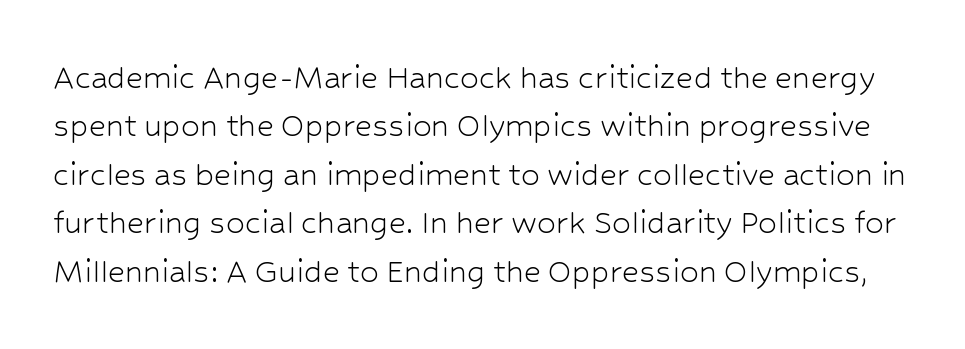
{"serif": "no", "italic": "no", "bold": "no", "weight": "light", "width": "normal", "stroke_contrast": "low", "x_height": "medium", "monospaced": "no", "underline": "no", "line_spacing": "normal", "line_spacing_ratio": 1.31, "letter_spacing": "normal", "letter_spacing_em": 0.0, "glyph_px": 37}
